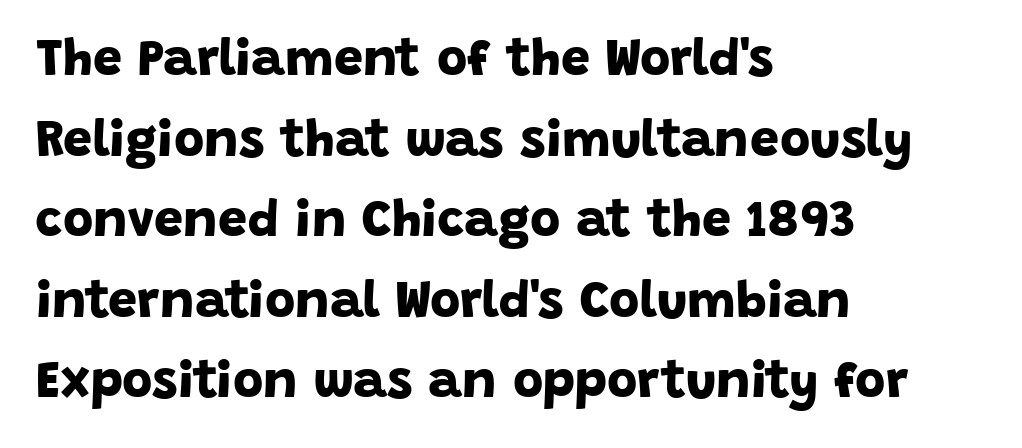
{"serif": "no", "bold": "yes", "weight": "bold", "width": "normal", "stroke_contrast": "low", "x_height": "large", "monospaced": "no", "underline": "no", "align": "left", "line_spacing": "normal", "line_spacing_ratio": 1.55, "letter_spacing": "normal", "letter_spacing_em": 0.0, "glyph_px": 52}
